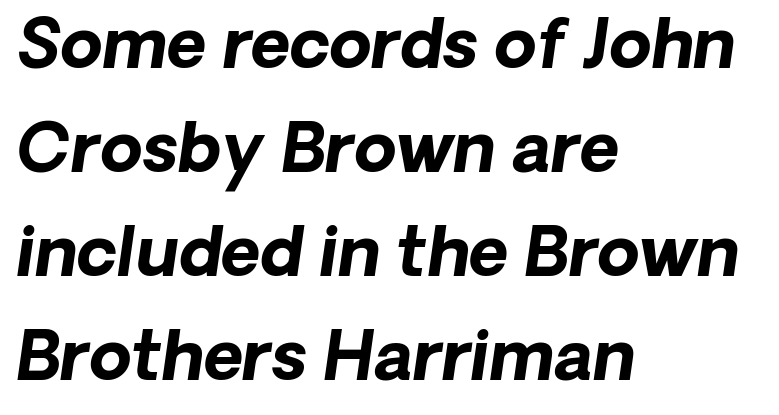
Q: Is the text bold? A: Yes.
Q: Is the text italic (slanted)? A: Yes, it leans right by about 8 degrees.
Q: Is the text underlined? A: No.
Q: How is the paragraph aligned? A: Left-aligned.
Q: Is the spacing between letters normal or unusually wide? A: Normal.
Q: Is the spacing between lines tight, normal or loose? A: Normal.
Q: Width (condensed, normal, or wide)? A: Normal.
Q: Stroke contrast? A: Low.
Q: x-height? A: Medium.
Q: Monospaced? A: No.
